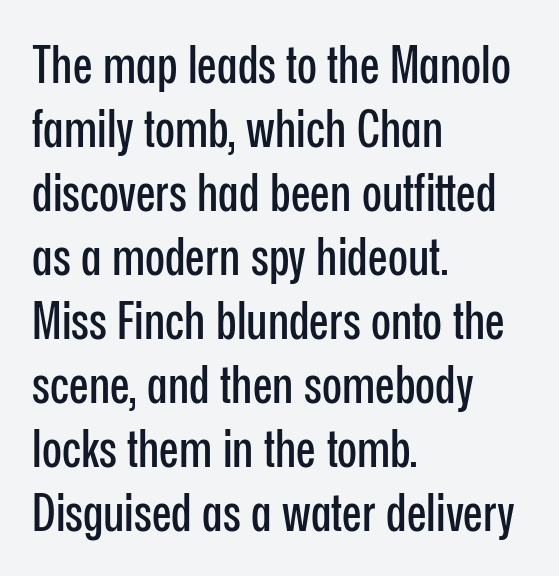
Q: Is the text italic (slanted)? A: No, it is upright.
Q: Is the typeface a serif or a sans-serif typeface? A: Sans-serif.
Q: Is the text underlined? A: No.
Q: How is the paragraph aligned? A: Left-aligned.
Q: Is the spacing between letters normal or unusually wide? A: Normal.
Q: Width (condensed, normal, or wide)? A: Condensed.
Q: Stroke contrast? A: Low.
Q: x-height? A: Medium.
Q: Monospaced? A: No.
